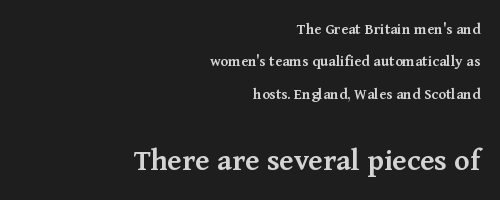
{"serif": "yes", "italic": "no", "bold": "semi", "weight": "semibold", "width": "normal", "stroke_contrast": "medium", "x_height": "medium", "monospaced": "no", "underline": "no", "align": "right", "line_spacing": "loose", "line_spacing_ratio": 2.02, "letter_spacing": "normal", "letter_spacing_em": 0.0, "larger_block": "second", "size_ratio": 2.0, "glyph_px": 32}
